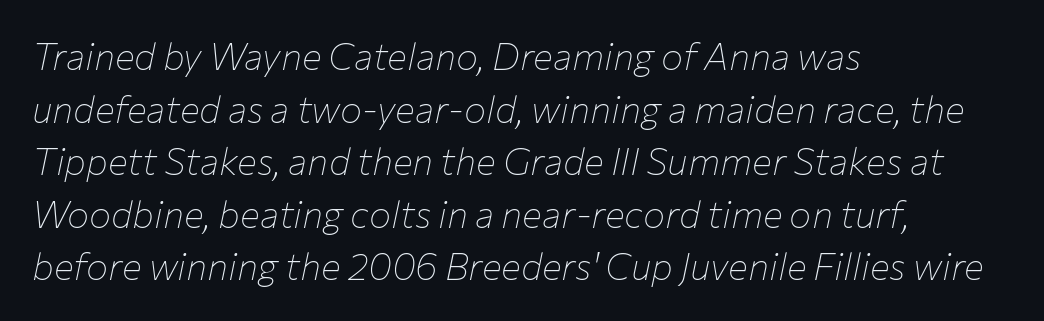
Q: Is the text bold? A: No.
Q: Is the text italic (slanted)? A: Yes, it leans right by about 12 degrees.
Q: Is the text underlined? A: No.
Q: How is the paragraph aligned? A: Left-aligned.
Q: Is the spacing between letters normal or unusually wide? A: Normal.
Q: Is the spacing between lines tight, normal or loose? A: Normal.
Q: Width (condensed, normal, or wide)? A: Normal.
Q: Stroke contrast? A: Low.
Q: x-height? A: Medium.
Q: Monospaced? A: No.
